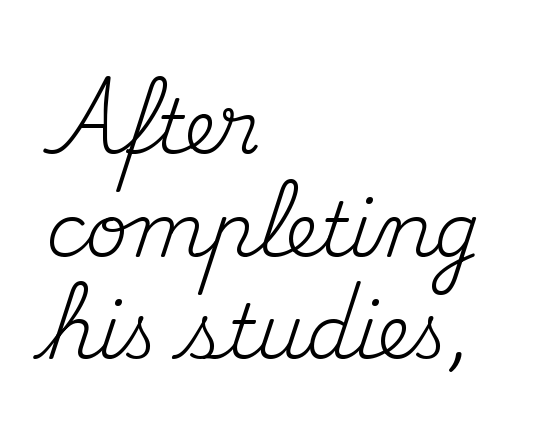
{"serif": "yes", "bold": "no", "weight": "regular", "width": "normal", "stroke_contrast": "medium", "x_height": "small", "monospaced": "no", "underline": "no", "align": "left", "line_spacing": "normal", "line_spacing_ratio": 1.37, "letter_spacing": "normal", "letter_spacing_em": 0.0, "glyph_px": 75}
